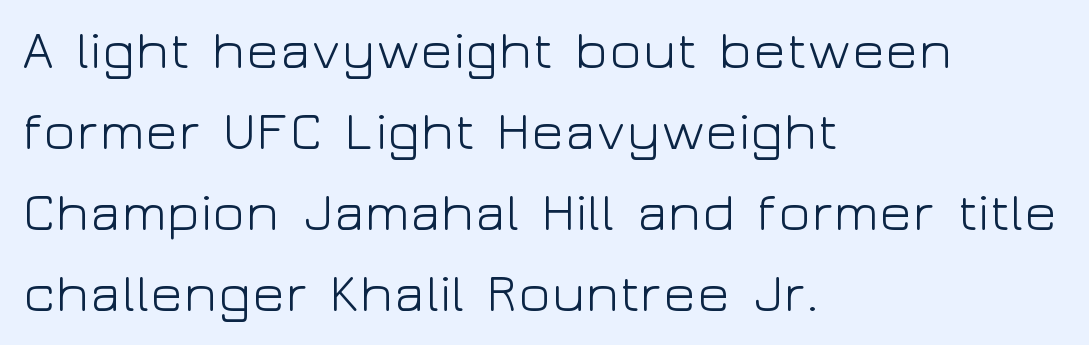
{"serif": "no", "italic": "no", "bold": "no", "weight": "light", "width": "wide", "stroke_contrast": "low", "x_height": "medium", "monospaced": "no", "underline": "no", "align": "left", "line_spacing": "normal", "line_spacing_ratio": 1.5, "letter_spacing": "normal", "letter_spacing_em": 0.0, "glyph_px": 54}
